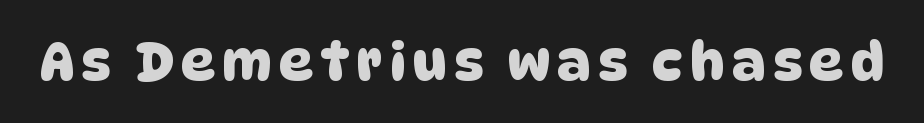
Q: Is the typeface a serif or a sans-serif typeface? A: Sans-serif.
Q: Is the text underlined? A: No.
Q: Width (condensed, normal, or wide)? A: Normal.
Q: Stroke contrast? A: Low.
Q: x-height? A: Large.
Q: Monospaced? A: No.
